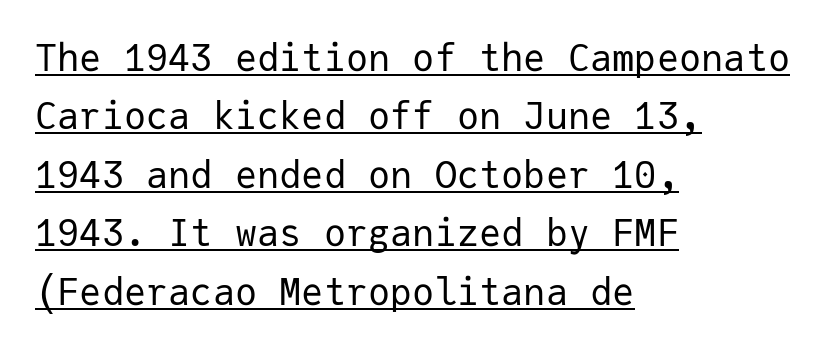
Q: Is the text bold? A: No.
Q: Is the text italic (slanted)? A: No, it is upright.
Q: Is the typeface a serif or a sans-serif typeface? A: Sans-serif.
Q: Is the text underlined? A: Yes.
Q: How is the paragraph aligned? A: Left-aligned.
Q: Is the spacing between letters normal or unusually wide? A: Normal.
Q: Is the spacing between lines tight, normal or loose? A: Normal.
Q: Width (condensed, normal, or wide)? A: Normal.
Q: Stroke contrast? A: Low.
Q: x-height? A: Medium.
Q: Monospaced? A: Yes.
